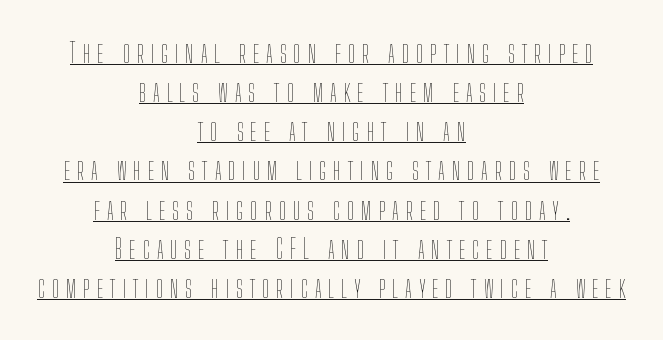
The image shows 27 px text type, upright; set centered, normal line spacing (1.45x), unusually wide letter spacing (+0.25 em), underlined.
